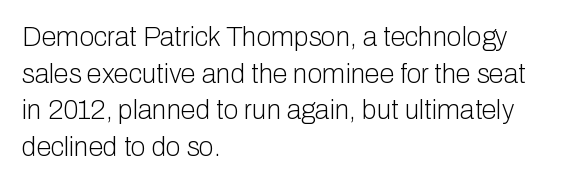
Q: Is the text bold? A: No.
Q: Is the text italic (slanted)? A: No, it is upright.
Q: Is the text underlined? A: No.
Q: How is the paragraph aligned? A: Left-aligned.
Q: Is the spacing between letters normal or unusually wide? A: Normal.
Q: Is the spacing between lines tight, normal or loose? A: Normal.
